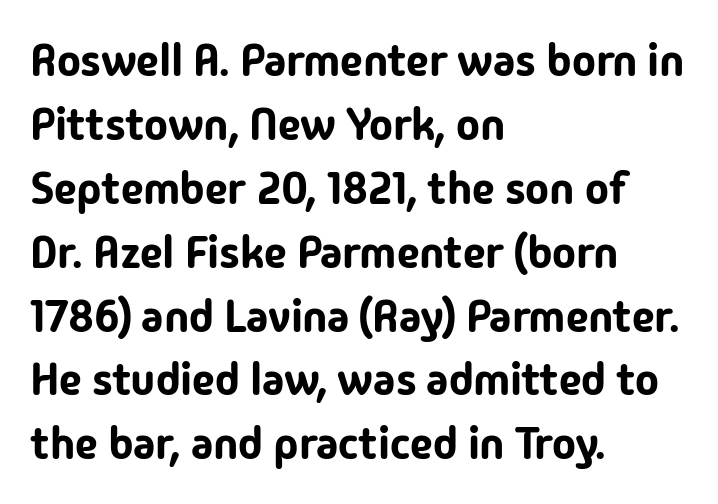
The image shows 45 px sans-serif type, upright; set left-aligned, normal line spacing (1.42x), normal letter spacing, not underlined; low stroke contrast and a medium x-height.
